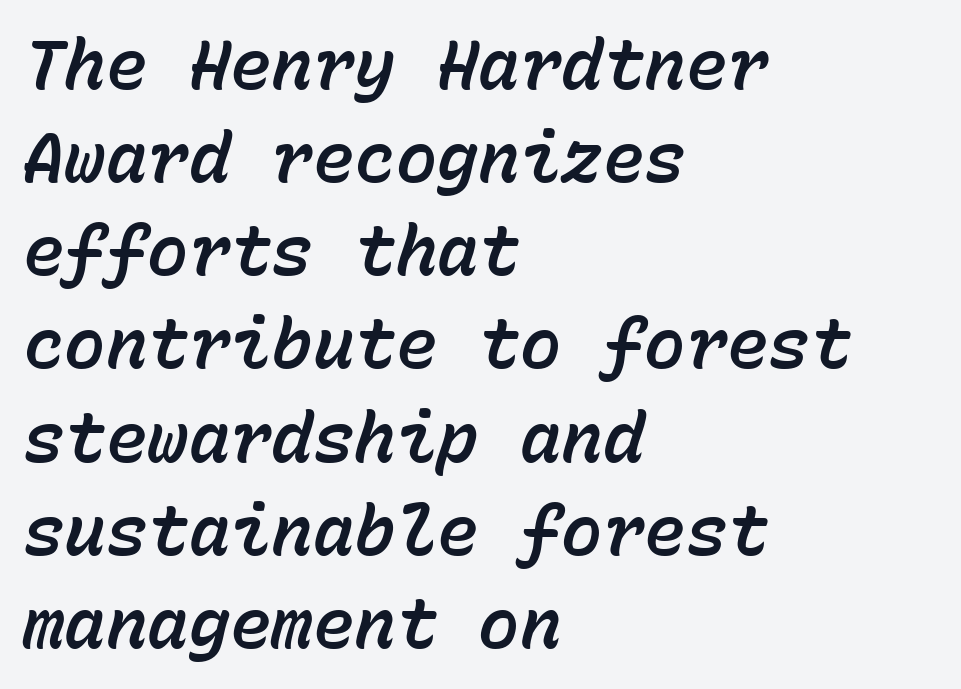
{"italic": "yes", "lean": "right", "slant_degrees": 15, "width": "normal", "stroke_contrast": "low", "x_height": "medium", "monospaced": "yes", "underline": "no", "align": "left", "line_spacing": "normal", "line_spacing_ratio": 1.35, "letter_spacing": "normal", "letter_spacing_em": 0.0, "glyph_px": 69}
